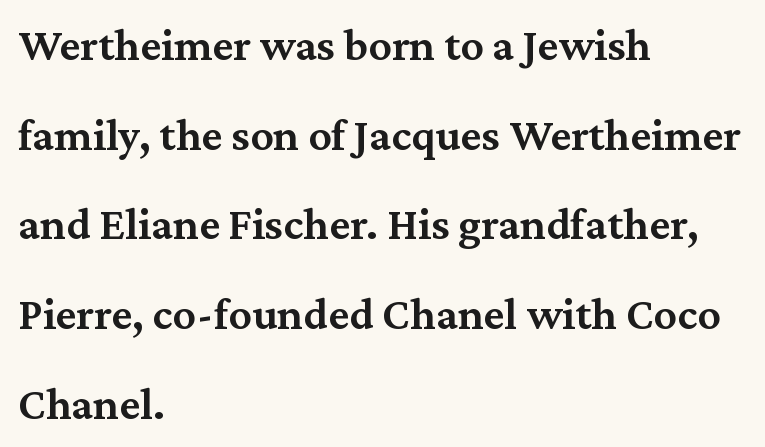
Q: Is the text bold? A: Semi-bold.
Q: Is the text italic (slanted)? A: No, it is upright.
Q: Is the typeface a serif or a sans-serif typeface? A: Serif.
Q: Is the text underlined? A: No.
Q: How is the paragraph aligned? A: Left-aligned.
Q: Is the spacing between letters normal or unusually wide? A: Normal.
Q: Is the spacing between lines tight, normal or loose? A: Loose.
Q: Width (condensed, normal, or wide)? A: Normal.
Q: Stroke contrast? A: Medium.
Q: x-height? A: Medium.
Q: Monospaced? A: No.
